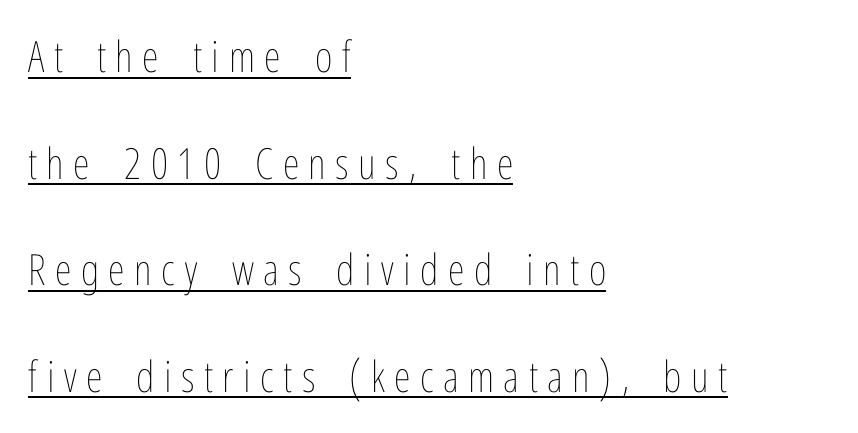
Somebody hit Ctrl+U on this one — the words are underlined. There is plenty of visible air inserted between adjacent glyphs. Stroke mass is kept to a normal reading level or below. One-word summary of the alignment: left.
